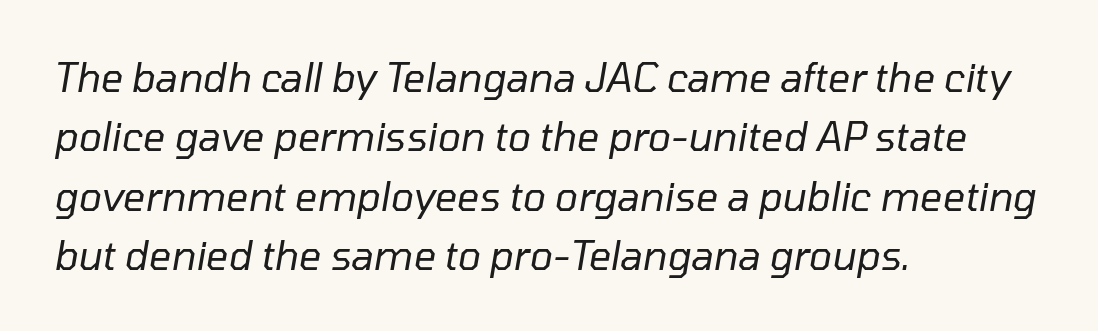
Notice how the passage keeps a crisp vertical edge on the left only. The glyphs look as if they've been sheared to an angle. The typesetting does not lean heavy: it is not bold. Letters rest on an invisible, unmarked baseline.
